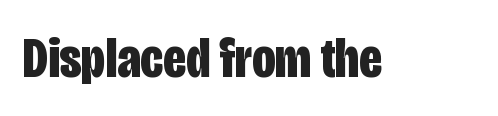
Q: Is the text bold? A: Yes.
Q: Is the text italic (slanted)? A: No, it is upright.
Q: Is the typeface a serif or a sans-serif typeface? A: Sans-serif.
Q: Is the text underlined? A: No.
Q: Is the spacing between letters normal or unusually wide? A: Normal.
Q: Width (condensed, normal, or wide)? A: Condensed.
Q: Stroke contrast? A: Low.
Q: x-height? A: Large.
Q: Monospaced? A: No.
